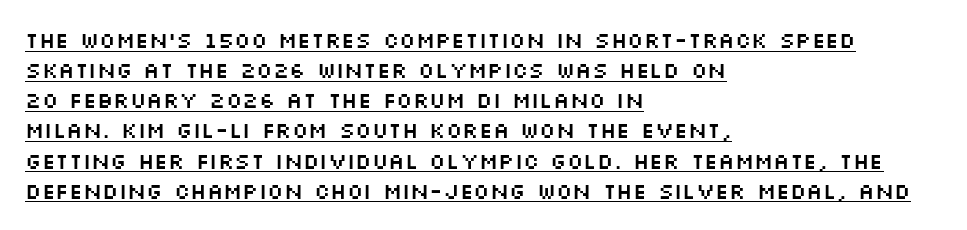
{"italic": "no", "underline": "yes", "align": "left", "line_spacing": "normal", "line_spacing_ratio": 1.37, "letter_spacing": "normal", "letter_spacing_em": 0.0, "glyph_px": 22}
